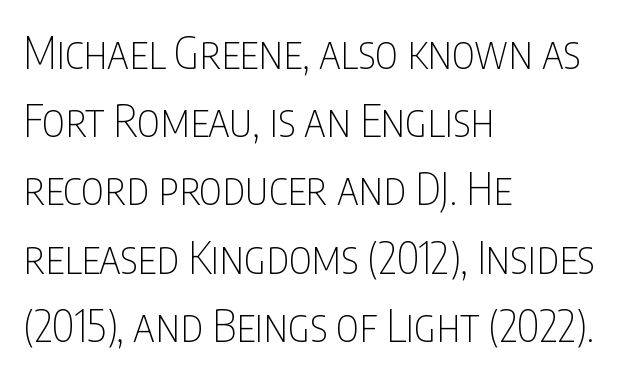
The image shows 44 px thin, condensed sans-serif type, upright; set left-aligned, normal line spacing (1.55x), normal letter spacing, not underlined; low stroke contrast and a large x-height.
